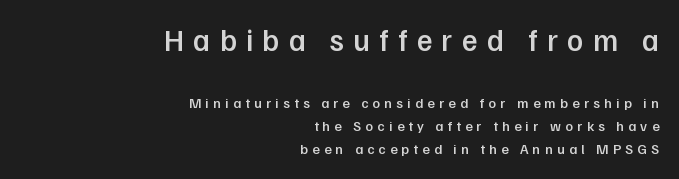
Q: Is the text bold? A: Semi-bold.
Q: Is the text italic (slanted)? A: No, it is upright.
Q: Is the typeface a serif or a sans-serif typeface? A: Sans-serif.
Q: Is the text underlined? A: No.
Q: How is the paragraph aligned? A: Right-aligned.
Q: Is the spacing between letters normal or unusually wide? A: Unusually wide.
Q: Is the spacing between lines tight, normal or loose? A: Normal.
Q: Which block of text is set in a larger size, the first (top) or the second (bottom)? A: The first (top) one.
Q: Width (condensed, normal, or wide)? A: Normal.
Q: Stroke contrast? A: Low.
Q: x-height? A: Medium.
Q: Monospaced? A: No.
